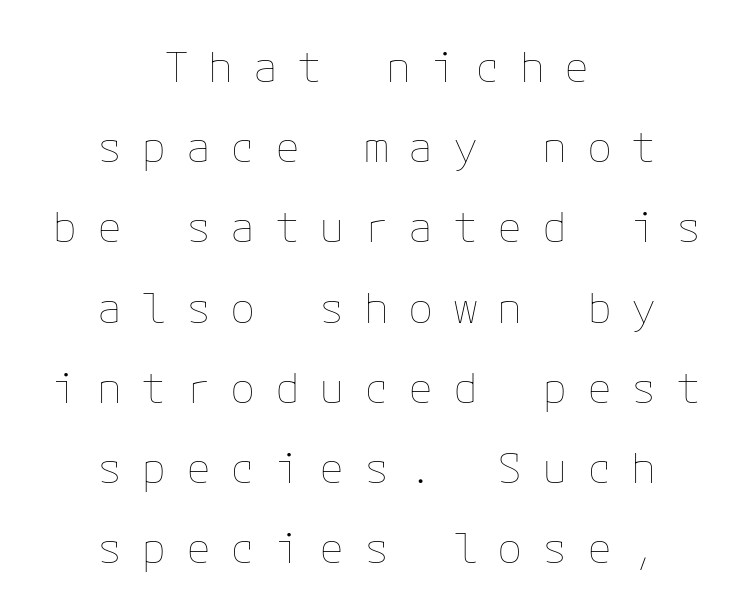
{"italic": "no", "bold": "no", "weight": "thin", "width": "normal", "stroke_contrast": "low", "x_height": "medium", "underline": "no", "align": "center", "line_spacing": "loose", "line_spacing_ratio": 1.91, "letter_spacing": "wide", "letter_spacing_em": 0.46, "glyph_px": 42}
